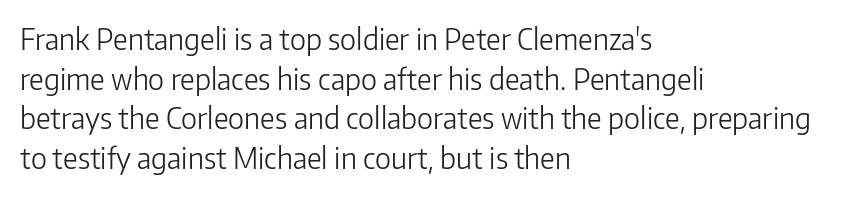
{"serif": "no", "italic": "no", "bold": "no", "weight": "light", "width": "normal", "stroke_contrast": "low", "x_height": "medium", "monospaced": "no", "underline": "no", "align": "left", "line_spacing": "normal", "line_spacing_ratio": 1.37, "letter_spacing": "normal", "letter_spacing_em": 0.0, "glyph_px": 29}
